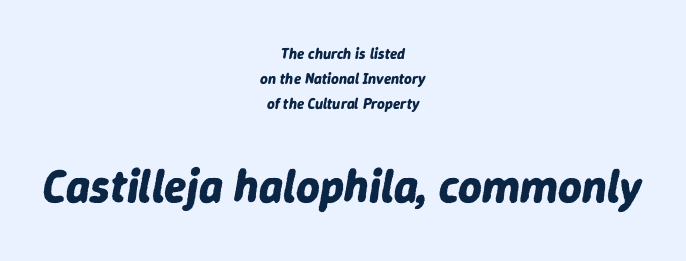
The image shows 46 px bold type, italic (leaning right); set centered, normal line spacing (1.68x), normal letter spacing, not underlined; the second (bottom) block is 3.07x larger; low stroke contrast and a medium x-height.
